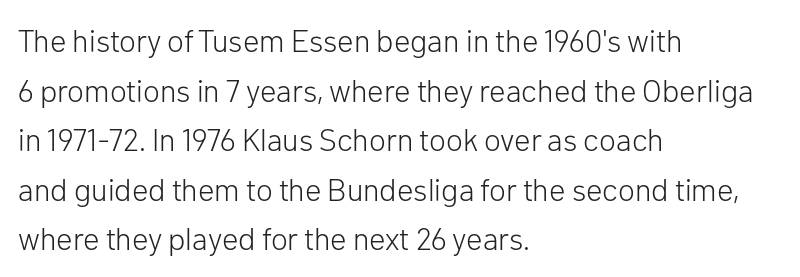
Q: Is the text bold? A: No.
Q: Is the text italic (slanted)? A: No, it is upright.
Q: Is the typeface a serif or a sans-serif typeface? A: Sans-serif.
Q: Is the text underlined? A: No.
Q: How is the paragraph aligned? A: Left-aligned.
Q: Is the spacing between letters normal or unusually wide? A: Normal.
Q: Is the spacing between lines tight, normal or loose? A: Normal.
Q: Width (condensed, normal, or wide)? A: Normal.
Q: Stroke contrast? A: Low.
Q: x-height? A: Medium.
Q: Monospaced? A: No.
